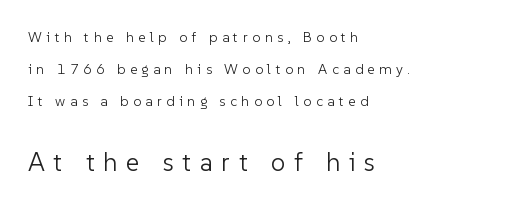
The image shows 26 px text type, upright; set left-aligned, loose line spacing (2.29x), unusually wide letter spacing (+0.33 em), not underlined; the second (bottom) block is 1.86x larger.
